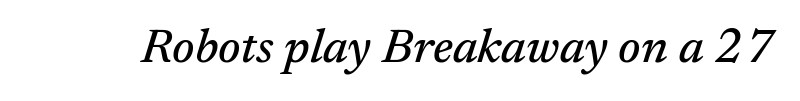
Observe the lean: these are italic letterforms. Varying glyph widths throughout — classic text-font behaviour. The font family rendered here belongs to the serif group. Only glyphs here, with clear space below each row.
